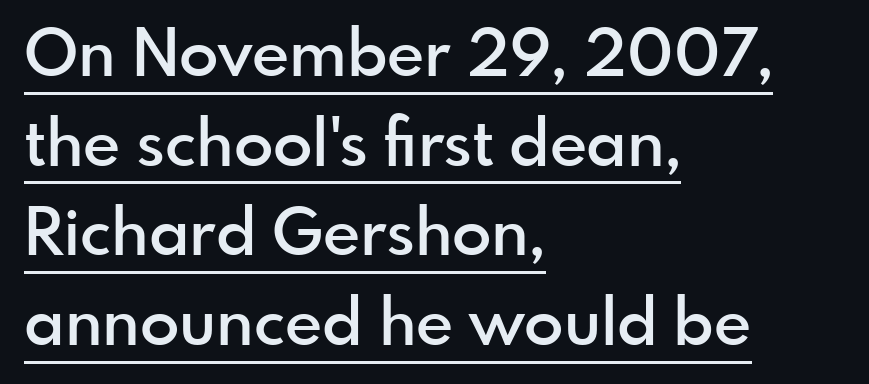
The image shows 65 px semibold sans-serif type, upright; set left-aligned, normal line spacing (1.38x), normal letter spacing, underlined; a small x-height.
